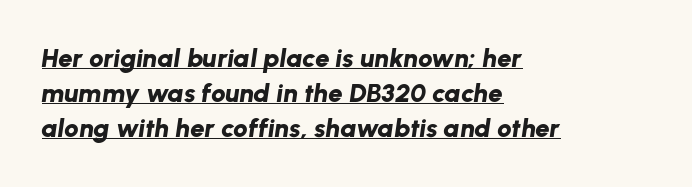
In terms of letterspacing, this is plain default setting. Chunky letters — that's bold for sure. In designer terms, the underline attribute is active on this setting. The rendering anchors every line to the left-hand side.
